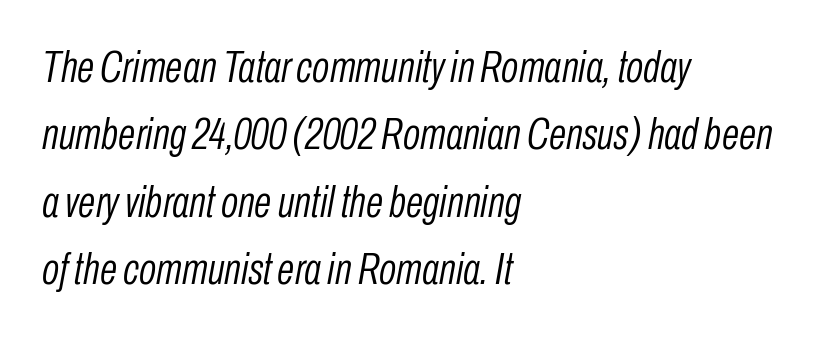
Each letter keeps its own natural width here, so spacing adapts to shape. Spacing between characters is what you'd get straight out of the box. Reading down the block, your eye returns to a fixed left position each line. The words here are not underlined.
